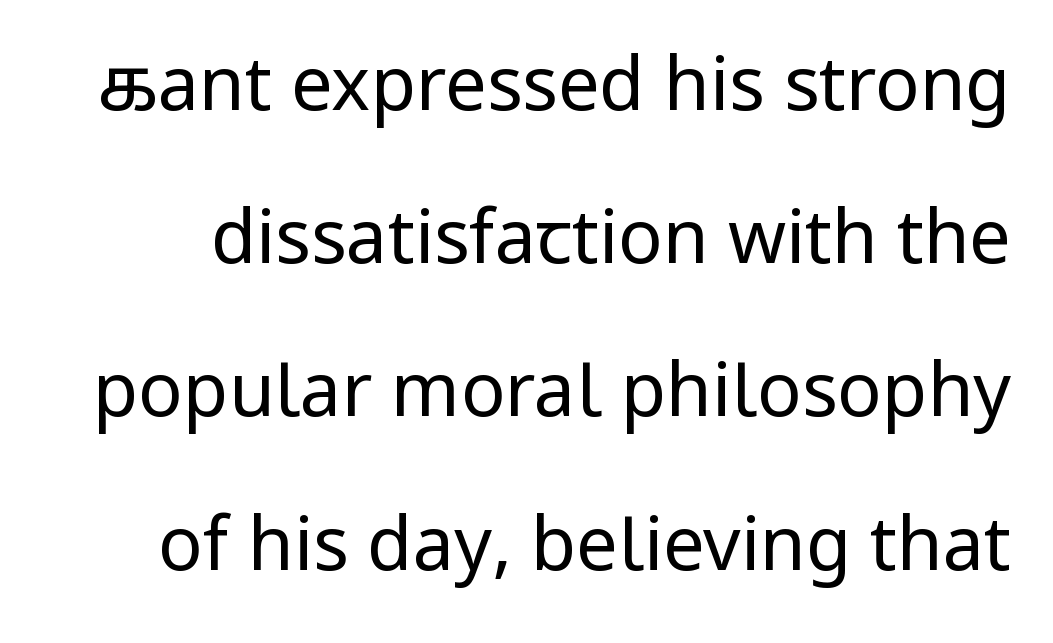
Q: Is the text bold? A: No.
Q: Is the text italic (slanted)? A: No, it is upright.
Q: Is the typeface a serif or a sans-serif typeface? A: Sans-serif.
Q: Is the text underlined? A: No.
Q: Is the spacing between letters normal or unusually wide? A: Normal.
Q: Is the spacing between lines tight, normal or loose? A: Loose.
Q: Width (condensed, normal, or wide)? A: Normal.
Q: Stroke contrast? A: Low.
Q: x-height? A: Medium.
Q: Monospaced? A: No.
